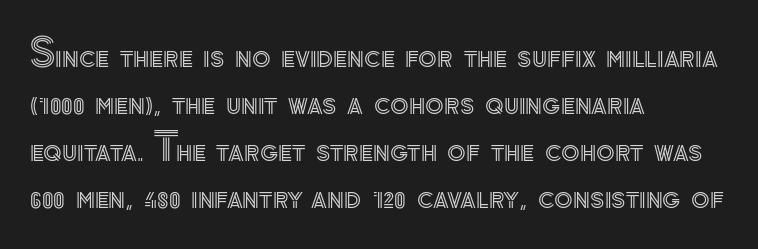
{"italic": "no", "width": "normal", "x_height": "small", "monospaced": "no", "underline": "no", "align": "left", "line_spacing_ratio": 1.24, "letter_spacing": "normal", "letter_spacing_em": 0.0, "glyph_px": 38}
